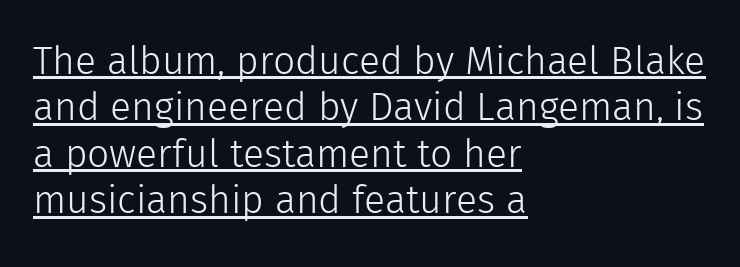
Does a line run under the words? Yes, clearly. Is this a fixed-width face? No — the glyphs have proportional, varying widths. Standard letterfit; no display-style spreading of the glyphs. Is this a heavy cut? Hardly; it is regular or lighter. Typographically, this falls in the sans-serif category. A roman cut, with each character standing at attention.
